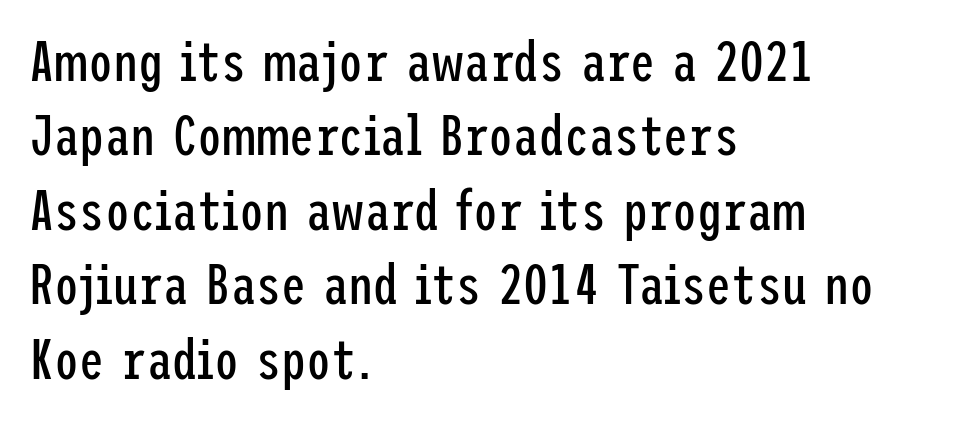
Q: Is the text bold? A: No.
Q: Is the text italic (slanted)? A: No, it is upright.
Q: Is the typeface a serif or a sans-serif typeface? A: Sans-serif.
Q: Is the text underlined? A: No.
Q: How is the paragraph aligned? A: Left-aligned.
Q: Is the spacing between letters normal or unusually wide? A: Normal.
Q: Is the spacing between lines tight, normal or loose? A: Normal.
Q: Width (condensed, normal, or wide)? A: Condensed.
Q: Stroke contrast? A: Low.
Q: x-height? A: Medium.
